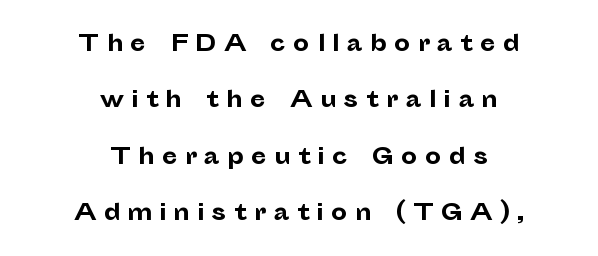
{"italic": "no", "bold": "yes", "underline": "no", "align": "center", "line_spacing": "loose", "line_spacing_ratio": 2.45, "letter_spacing": "wide", "letter_spacing_em": 0.31, "glyph_px": 23}
